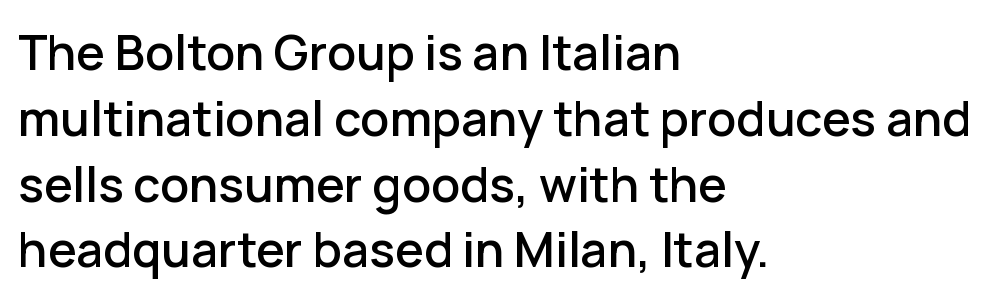
The image shows 48 px sans-serif type, upright; set left-aligned, normal line spacing (1.37x), normal letter spacing, not underlined; low stroke contrast and a medium x-height.
